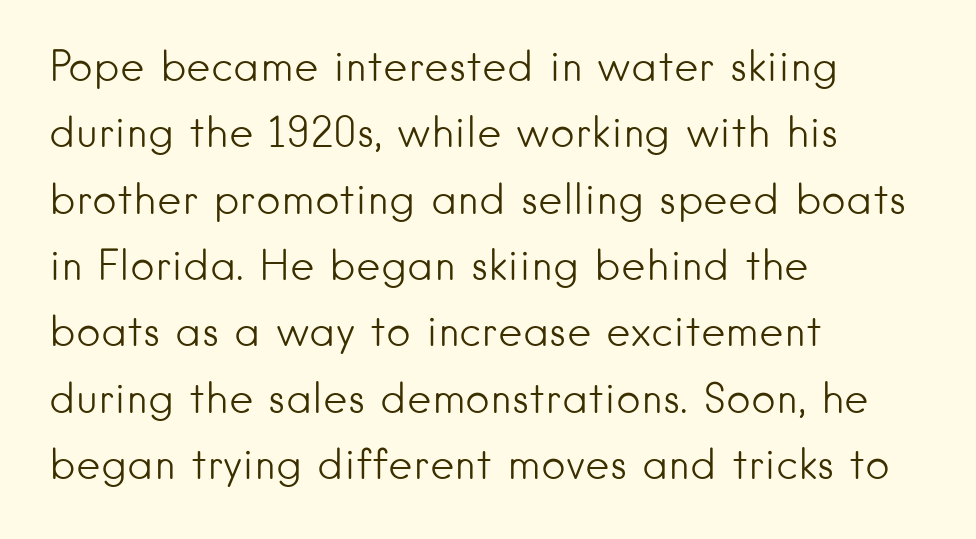
{"serif": "no", "italic": "no", "bold": "no", "weight": "light", "width": "normal", "stroke_contrast": "low", "x_height": "small", "monospaced": "no", "underline": "no", "align": "left", "line_spacing": "normal", "line_spacing_ratio": 1.58, "letter_spacing": "normal", "letter_spacing_em": 0.0, "glyph_px": 42}
